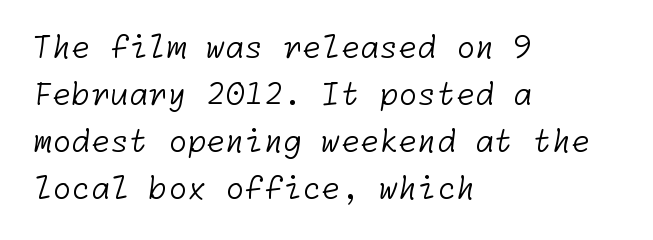
Q: Is the text bold? A: No.
Q: Is the typeface a serif or a sans-serif typeface? A: Sans-serif.
Q: Is the text underlined? A: No.
Q: How is the paragraph aligned? A: Left-aligned.
Q: Is the spacing between letters normal or unusually wide? A: Normal.
Q: Is the spacing between lines tight, normal or loose? A: Normal.
Q: Width (condensed, normal, or wide)? A: Normal.
Q: Stroke contrast? A: Low.
Q: x-height? A: Medium.
